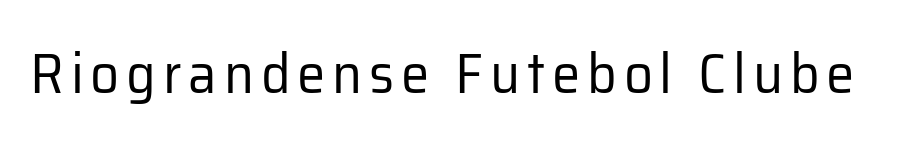
The image shows 57 px regular-weight sans-serif type, upright; set not underlined; low stroke contrast and a medium x-height.
